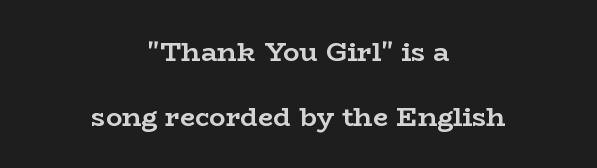
Q: Is the text bold? A: Yes.
Q: Is the text italic (slanted)? A: No, it is upright.
Q: Is the text underlined? A: No.
Q: How is the paragraph aligned? A: Centered.
Q: Is the spacing between letters normal or unusually wide? A: Normal.
Q: Is the spacing between lines tight, normal or loose? A: Loose.
